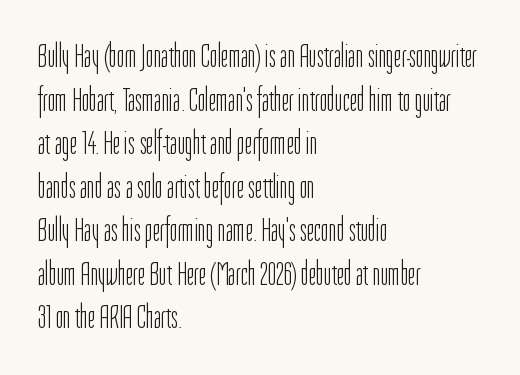
The image shows 33 px light, condensed sans-serif type, upright; set left-aligned, normal line spacing (1.32x), normal letter spacing, not underlined; low stroke contrast and a medium x-height.
